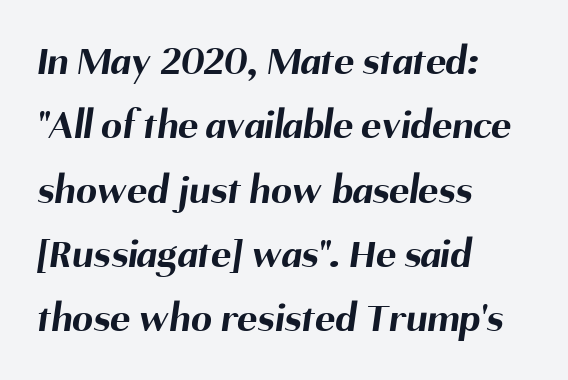
Character widths vary here, with narrow letters taking less room than wide ones. Quick note: interline space is typical. Tracking here is standard; glyphs follow each other at the usual distance. The letters carry no serifs — their stems end cleanly without finishing strokes. You'd pick this weight for a headline — it's a proper bold. Descenders hang freely into open space.
